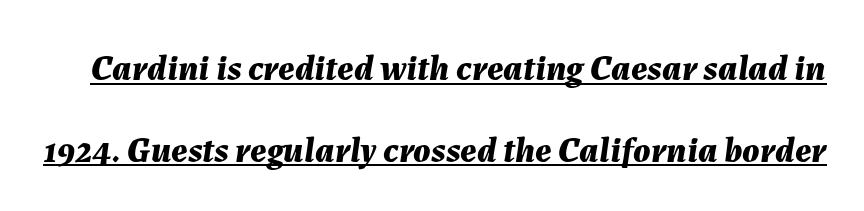
{"italic": "yes", "lean": "right", "slant_degrees": 7, "bold": "yes", "weight": "bold", "width": "normal", "stroke_contrast": "medium", "x_height": "medium", "monospaced": "no", "underline": "yes", "line_spacing": "loose", "line_spacing_ratio": 2.27, "letter_spacing": "normal", "letter_spacing_em": 0.0, "glyph_px": 36}
